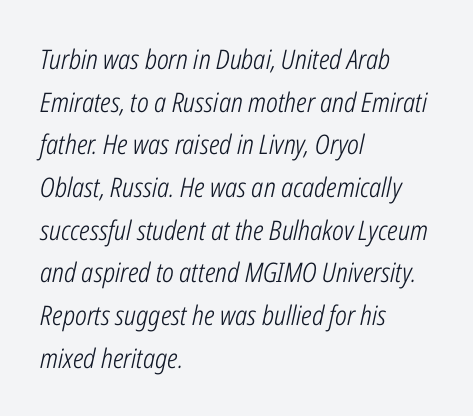
Q: Is the text bold? A: No.
Q: Is the text italic (slanted)? A: Yes, it leans right by about 12 degrees.
Q: Is the text underlined? A: No.
Q: How is the paragraph aligned? A: Left-aligned.
Q: Is the spacing between letters normal or unusually wide? A: Normal.
Q: Is the spacing between lines tight, normal or loose? A: Normal.
